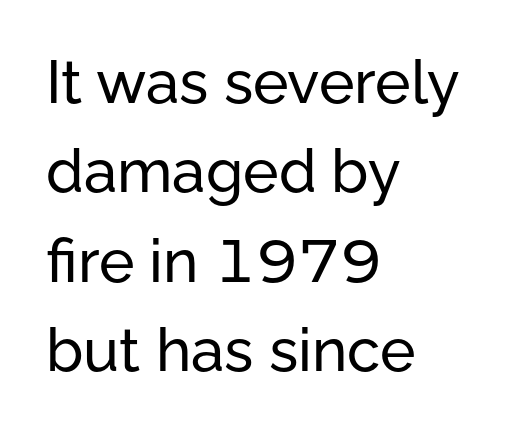
Q: Is the text italic (slanted)? A: No, it is upright.
Q: Is the typeface a serif or a sans-serif typeface? A: Sans-serif.
Q: Is the text underlined? A: No.
Q: How is the paragraph aligned? A: Left-aligned.
Q: Is the spacing between letters normal or unusually wide? A: Normal.
Q: Is the spacing between lines tight, normal or loose? A: Normal.
Q: Width (condensed, normal, or wide)? A: Normal.
Q: Stroke contrast? A: Low.
Q: x-height? A: Medium.
Q: Monospaced? A: No.
